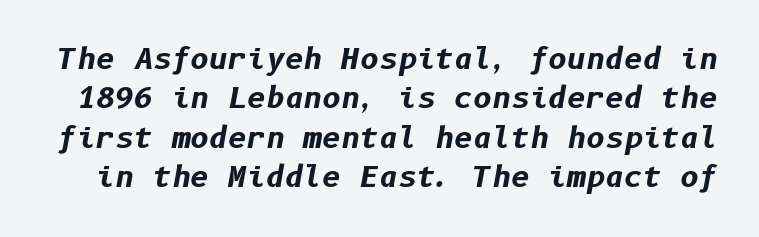
{"italic": "yes", "lean": "right", "slant_degrees": 10, "bold": "yes", "weight": "bold", "width": "normal", "stroke_contrast": "low", "x_height": "medium", "underline": "no", "line_spacing": "normal", "line_spacing_ratio": 1.36, "letter_spacing": "normal", "letter_spacing_em": 0.0, "glyph_px": 29}
